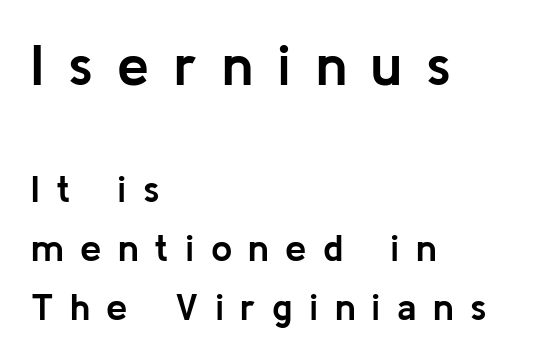
The setting favours the left margin, as ordinary paragraphs usually do. Every stem runs plumb, perpendicular to the baseline. No feet cap the strokes, marking this as sans-serif type. The first block has been scaled up relative to the second. Varying glyph widths throughout — classic text-font behaviour. Rows of type keep a routine distance in the vertical direction.
